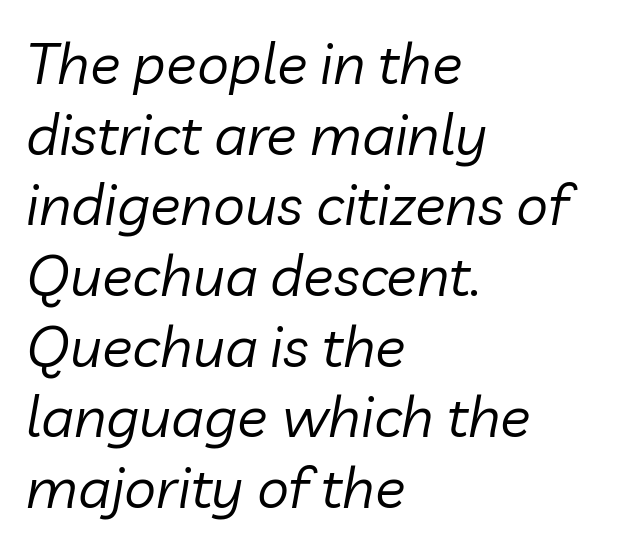
The image shows 57 px regular-weight type, italic (leaning right); set left-aligned, line spacing 1.24x, normal letter spacing, not underlined; low stroke contrast and a medium x-height.
